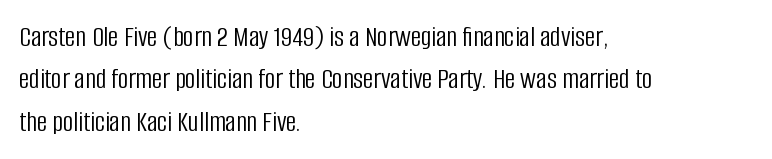
The image shows 29 px light, condensed sans-serif type, upright; set left-aligned, normal line spacing (1.46x), normal letter spacing, not underlined; low stroke contrast and a large x-height.
